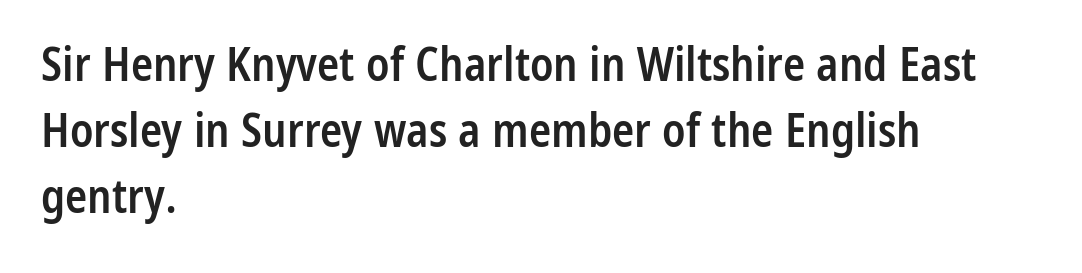
Q: Is the text bold? A: Semi-bold.
Q: Is the text italic (slanted)? A: No, it is upright.
Q: Is the typeface a serif or a sans-serif typeface? A: Sans-serif.
Q: Is the text underlined? A: No.
Q: How is the paragraph aligned? A: Left-aligned.
Q: Is the spacing between letters normal or unusually wide? A: Normal.
Q: Is the spacing between lines tight, normal or loose? A: Normal.
Q: Width (condensed, normal, or wide)? A: Condensed.
Q: Stroke contrast? A: Low.
Q: x-height? A: Medium.
Q: Monospaced? A: No.
